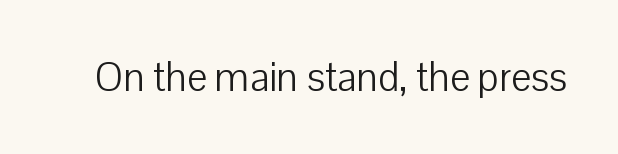
Do the characters align in a grid? No, the font is proportional. The letterforms sit shoulder to shoulder at normal distance. The typeface chosen for these lines omits serifs. Check the space under the baseline: it is left empty. Vertical stems look standard width or narrower in stroke. Designer's note — italics off, roman on.
